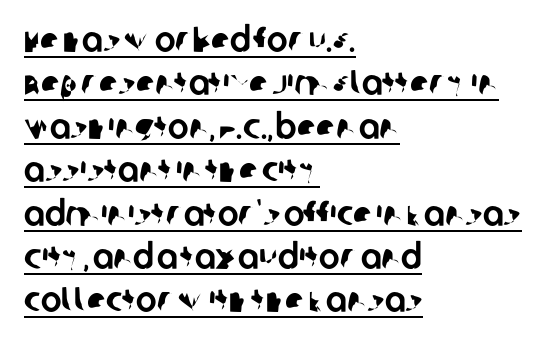
{"serif": "no", "width": "normal", "stroke_contrast": "low", "x_height": "large", "monospaced": "no", "underline": "yes", "align": "left", "line_spacing_ratio": 1.24, "letter_spacing": "normal", "letter_spacing_em": 0.0, "glyph_px": 35}
